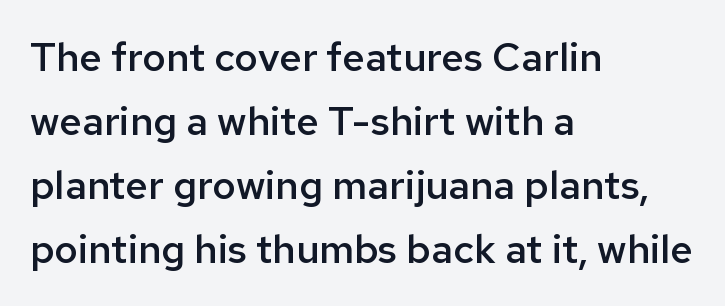
{"serif": "no", "italic": "no", "bold": "semi", "weight": "semibold", "width": "normal", "stroke_contrast": "low", "x_height": "medium", "monospaced": "no", "underline": "no", "align": "left", "line_spacing": "normal", "line_spacing_ratio": 1.6, "letter_spacing": "normal", "letter_spacing_em": 0.0, "glyph_px": 40}
